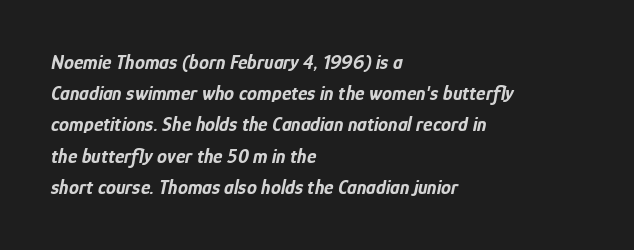
The image shows 20 px bold type, italic (leaning right); set left-aligned, normal line spacing (1.56x), normal letter spacing, not underlined.
